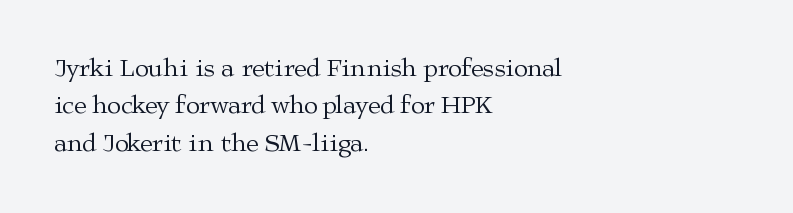
Q: Is the text bold? A: No.
Q: Is the text italic (slanted)? A: No, it is upright.
Q: Is the text underlined? A: No.
Q: How is the paragraph aligned? A: Left-aligned.
Q: Is the spacing between letters normal or unusually wide? A: Normal.
Q: Is the spacing between lines tight, normal or loose? A: Normal.
